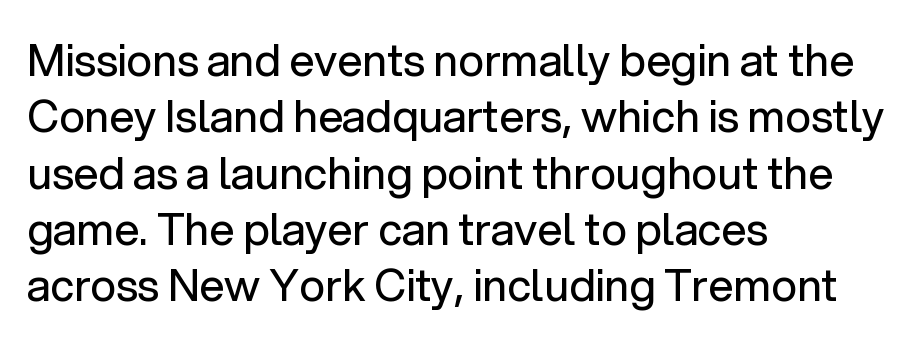
The image shows 44 px regular-weight sans-serif type, upright; set left-aligned, normal line spacing (1.28x), normal letter spacing, not underlined; low stroke contrast and a medium x-height.
